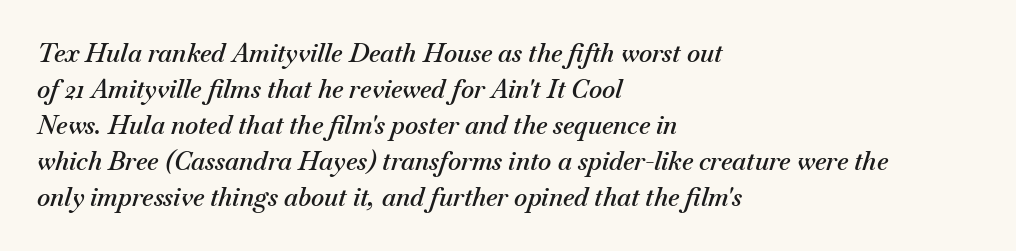
The image shows 25 px text type, italic (leaning right); set left-aligned, normal line spacing (1.44x), normal letter spacing, not underlined.
